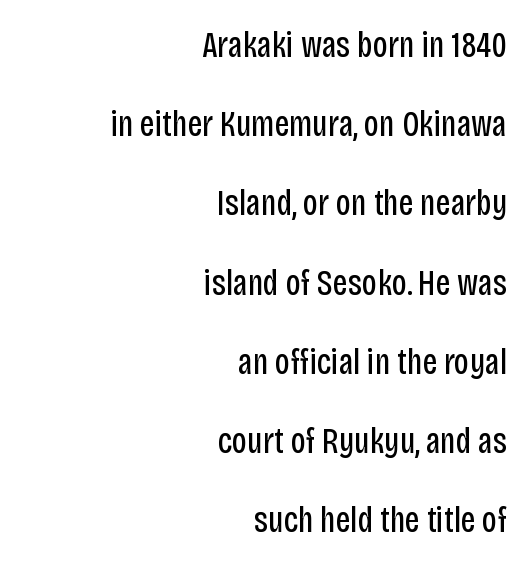
No letter is thick-stroked: the sample isn't bold. These lines stand farther apart than default settings would place them. Is this a sans? Yes — the strokes have no serifs. Rendered with straight, roman letterforms.
